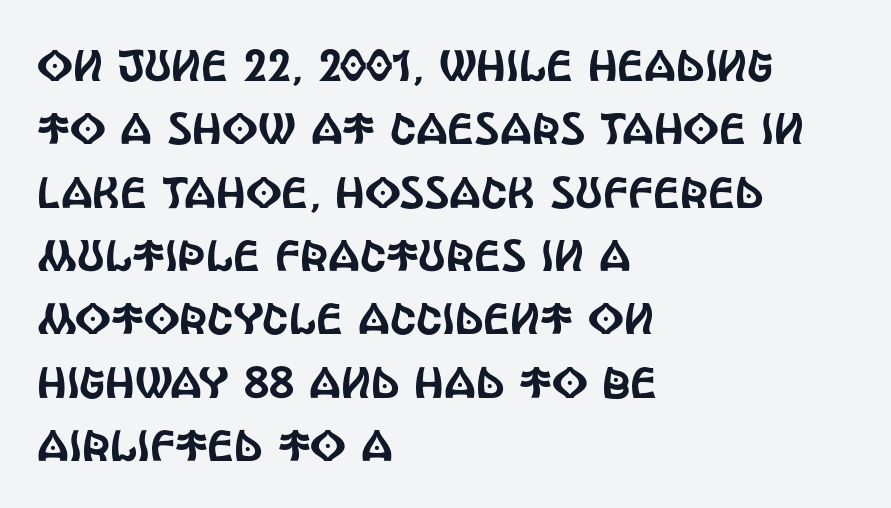
A student would call this left alignment; a typographer would say flush left, rag right. Regarding leading, the lines here are spaced in the standard way. A bare baseline throughout the passage. Looks like regular typesetting: each glyph gets only the width it needs. The horizontal fit of the characters is conventional and even.
